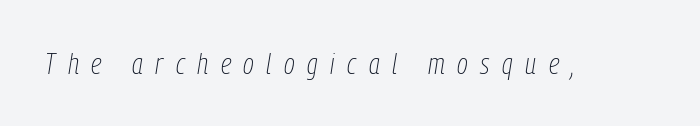
The image shows 29 px thin, condensed type, italic (leaning right); set unusually wide letter spacing (+0.43 em), not underlined; low stroke contrast and a medium x-height.
